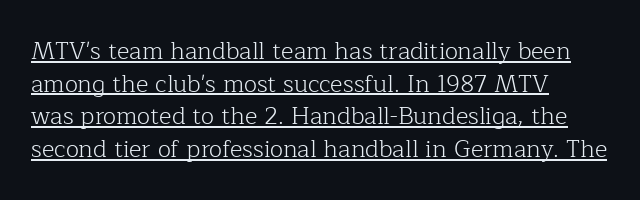
This sample carries an underscore along the baseline area. A normal amount of white space separates one row of letters from the next. No extra ink here — the face is not bold. Honestly, the letter spacing is just normal — you wouldn't notice it. A classic flush-left, rag-right setting is used for this passage.
